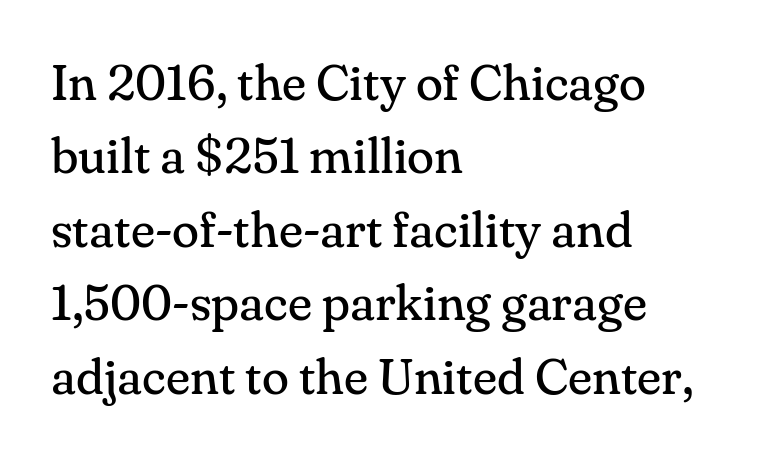
{"serif": "yes", "italic": "no", "bold": "no", "weight": "regular", "width": "normal", "stroke_contrast": "medium", "x_height": "small", "monospaced": "no", "underline": "no", "align": "left", "line_spacing": "normal", "line_spacing_ratio": 1.47, "letter_spacing": "normal", "letter_spacing_em": 0.0, "glyph_px": 50}
